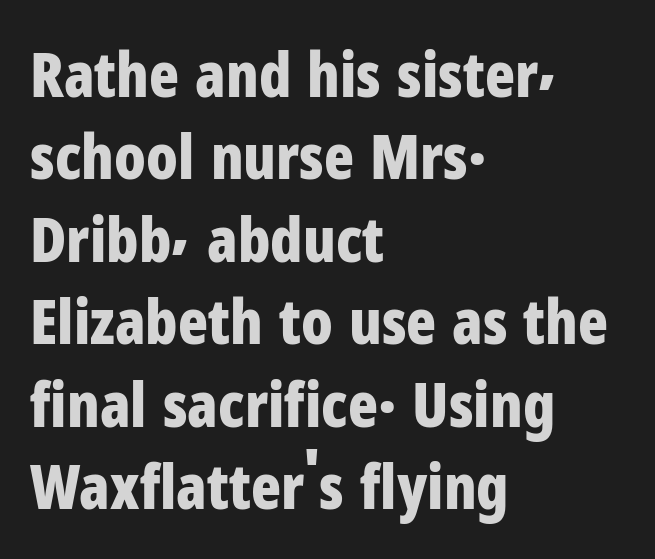
The rendering keeps characters at their native spacing. Thick stems and heavy bowls — unmistakably bold. Characters remain perfectly vertical along every line. Successive baselines arrive at the customary interval.
